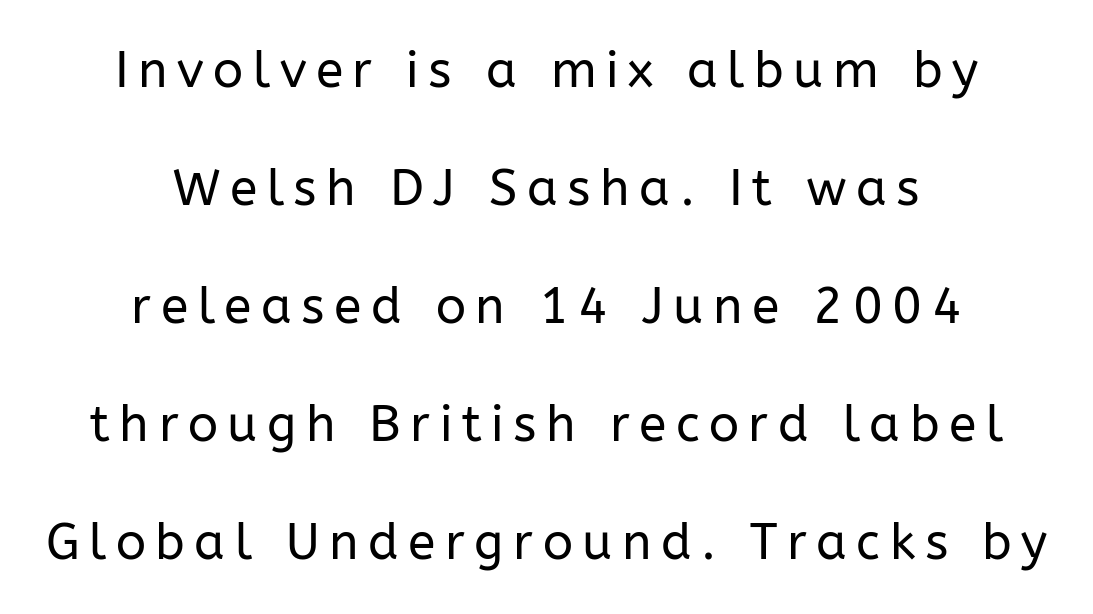
Q: Is the text bold? A: No.
Q: Is the text italic (slanted)? A: No, it is upright.
Q: Is the typeface a serif or a sans-serif typeface? A: Sans-serif.
Q: Is the text underlined? A: No.
Q: How is the paragraph aligned? A: Centered.
Q: Is the spacing between lines tight, normal or loose? A: Loose.
Q: Width (condensed, normal, or wide)? A: Normal.
Q: Stroke contrast? A: Low.
Q: x-height? A: Medium.
Q: Monospaced? A: No.
